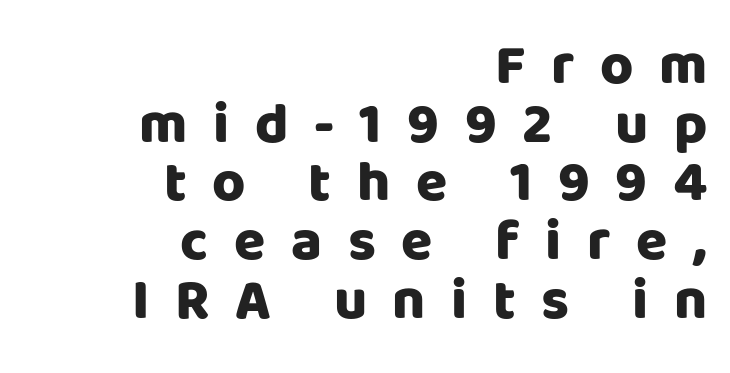
The image shows 57 px heavy sans-serif type, upright; set right-aligned, tight line spacing (1.03x), unusually wide letter spacing (+0.45 em), not underlined; low stroke contrast and a large x-height.
